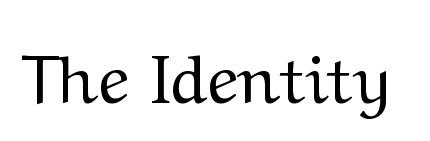
The image shows 67 px regular-weight, wide serif type, upright; set normal letter spacing, not underlined; medium stroke contrast and a medium x-height.
